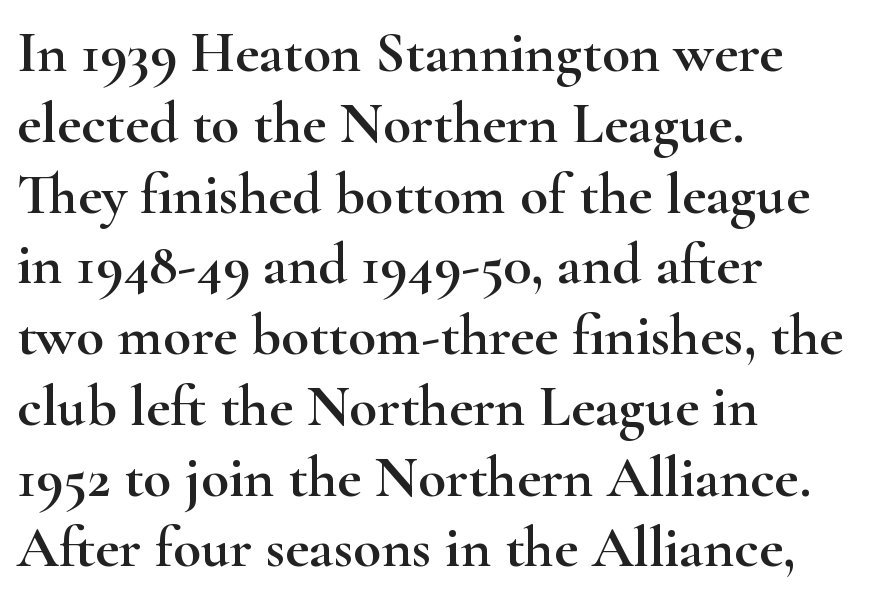
A serif font was chosen for this passage. The passage shown is not underscored anywhere. The compositor pushed each line to the left boundary. Style check: upright.
